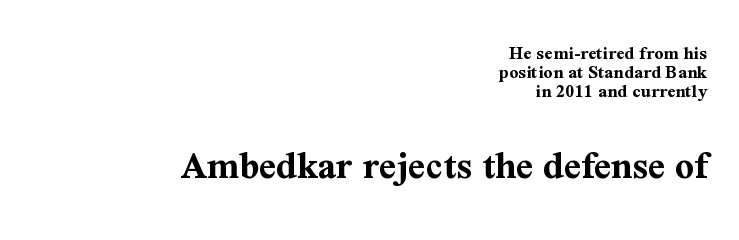
The image shows 41 px bold serif type, upright; set right-aligned, tight line spacing (0.96x), normal letter spacing, not underlined; the second (bottom) block is 2.05x larger; medium stroke contrast and a medium x-height.
